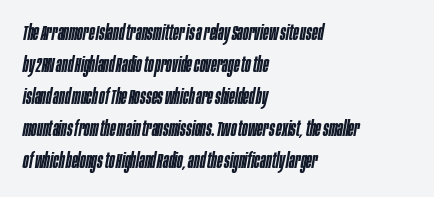
{"italic": "yes", "lean": "right", "slant_degrees": 10, "bold": "semi", "underline": "no", "align": "left", "line_spacing": "normal", "line_spacing_ratio": 1.52, "letter_spacing": "normal", "letter_spacing_em": 0.0, "glyph_px": 21}
